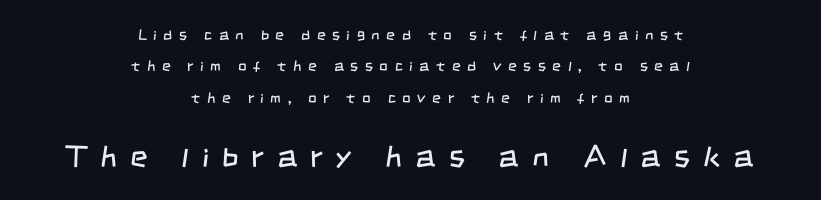
The glyphs in this specimen are sans serif. Just letters on the line, the space beneath them empty. Varying glyph widths throughout — classic text-font behaviour. No heavy texture on the line: the type isn't bold. Does extra space separate the letters? Yes, quite a lot of it.
